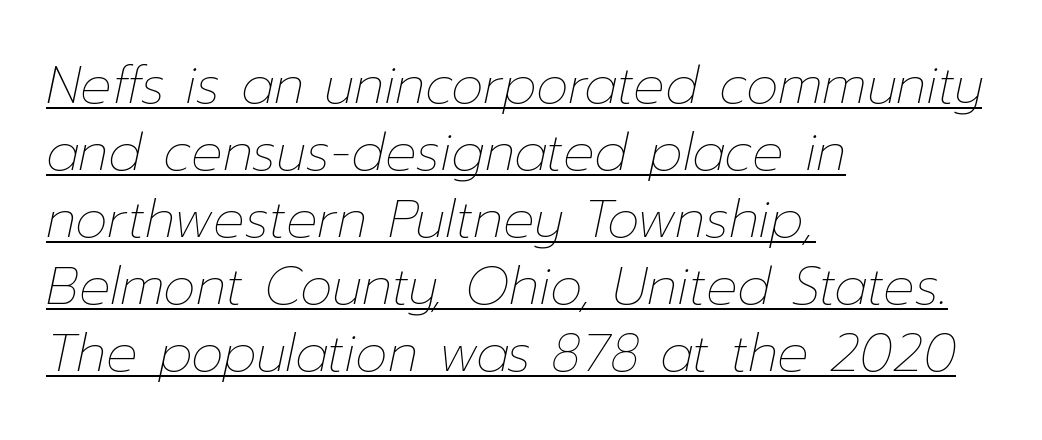
This is not heavy type; no bold has been used. Every row of glyphs begins at an identical x-position on the left. The leading is moderate, giving the passage an even texture. The typography opts for an oblique posture over an upright one. The letterforms sit shoulder to shoulder at normal distance.
